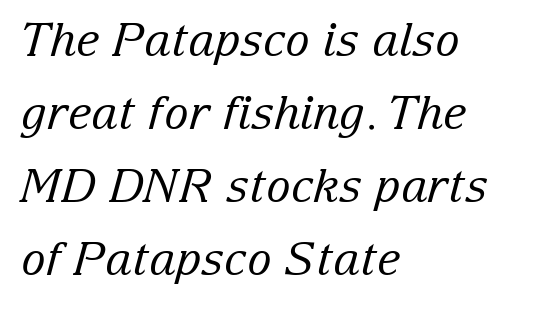
Q: Is the text bold? A: No.
Q: Is the text italic (slanted)? A: Yes, it leans right by about 15 degrees.
Q: Is the typeface a serif or a sans-serif typeface? A: Serif.
Q: Is the text underlined? A: No.
Q: How is the paragraph aligned? A: Left-aligned.
Q: Is the spacing between letters normal or unusually wide? A: Normal.
Q: Is the spacing between lines tight, normal or loose? A: Normal.
Q: Width (condensed, normal, or wide)? A: Normal.
Q: Stroke contrast? A: Low.
Q: x-height? A: Medium.
Q: Monospaced? A: No.
